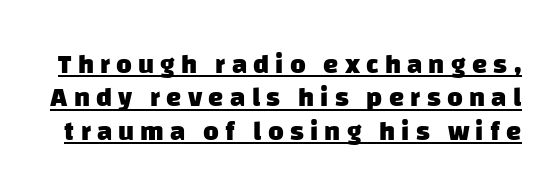
The image shows 27 px bold type; set line spacing 1.24x, unusually wide letter spacing (+0.23 em), underlined.
